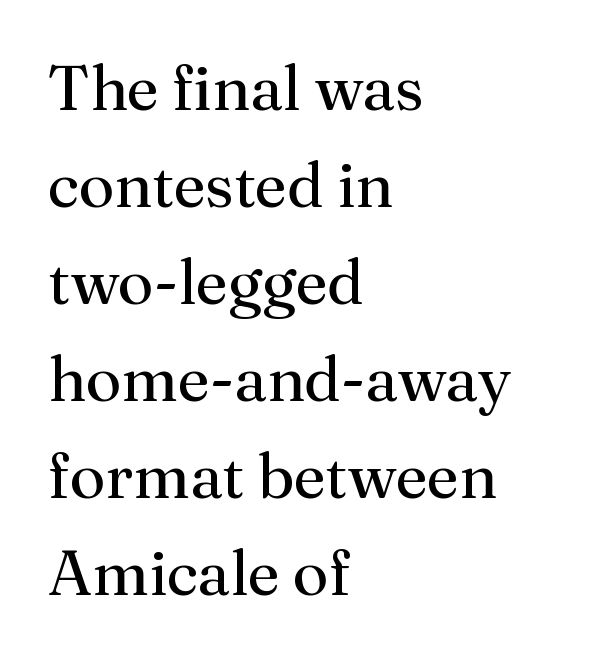
The rendering shows small feet on the letterforms — a serif design. How would I describe the line gaps? Plain and ordinary. Varying glyph widths throughout — classic text-font behaviour. No italicization has been applied; the sample stays upright. The type is set solid horizontally, with unmodified tracking.
